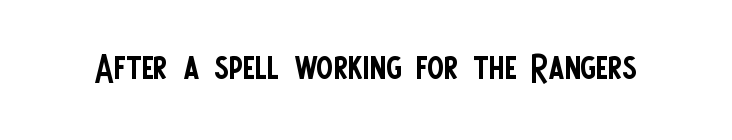
{"serif": "no", "italic": "no", "bold": "no", "weight": "regular", "width": "condensed", "stroke_contrast": "low", "x_height": "large", "monospaced": "no", "underline": "no", "letter_spacing": "normal", "letter_spacing_em": 0.0, "glyph_px": 50}
